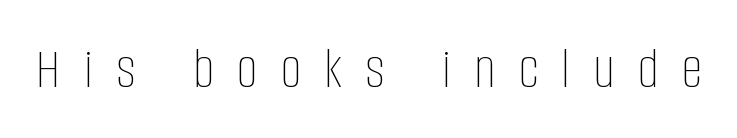
Q: Is the text bold? A: No.
Q: Is the text italic (slanted)? A: No, it is upright.
Q: Is the text underlined? A: No.
Q: Is the spacing between letters normal or unusually wide? A: Unusually wide.
Q: Width (condensed, normal, or wide)? A: Condensed.
Q: Stroke contrast? A: Low.
Q: x-height? A: Large.
Q: Monospaced? A: No.
